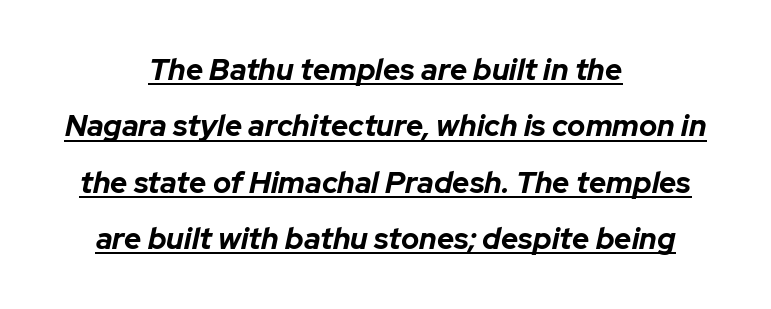
The image shows 30 px bold type, italic (leaning right); set centered, line spacing 1.88x, normal letter spacing, underlined; low stroke contrast and a medium x-height.
